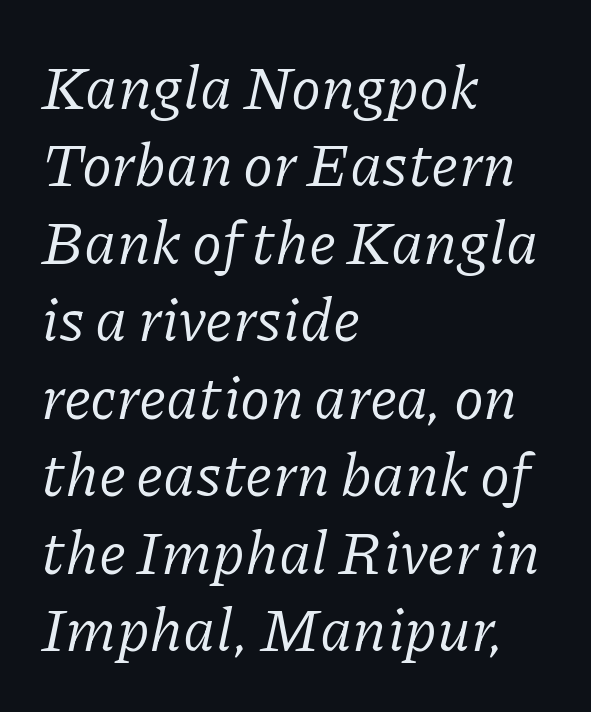
{"serif": "yes", "italic": "yes", "lean": "right", "slant_degrees": 11, "bold": "no", "weight": "regular", "width": "normal", "stroke_contrast": "low", "x_height": "medium", "monospaced": "no", "underline": "no", "align": "left", "line_spacing": "normal", "line_spacing_ratio": 1.27, "letter_spacing": "normal", "letter_spacing_em": 0.0, "glyph_px": 61}
